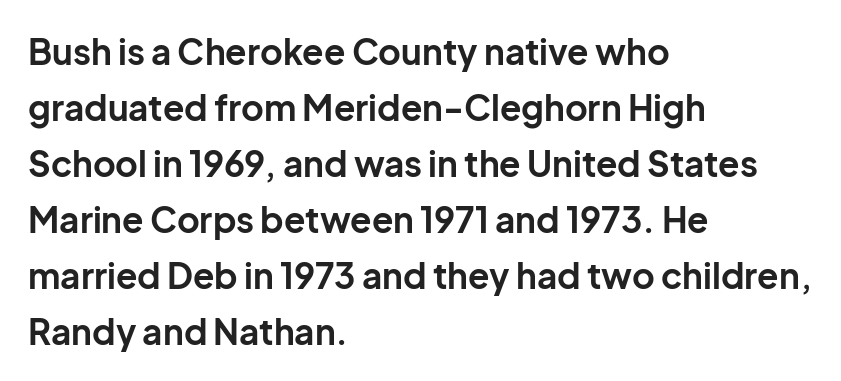
Q: Is the text bold? A: Yes.
Q: Is the text italic (slanted)? A: No, it is upright.
Q: Is the typeface a serif or a sans-serif typeface? A: Sans-serif.
Q: Is the text underlined? A: No.
Q: How is the paragraph aligned? A: Left-aligned.
Q: Is the spacing between letters normal or unusually wide? A: Normal.
Q: Is the spacing between lines tight, normal or loose? A: Normal.
Q: Width (condensed, normal, or wide)? A: Normal.
Q: Stroke contrast? A: Low.
Q: x-height? A: Medium.
Q: Monospaced? A: No.
